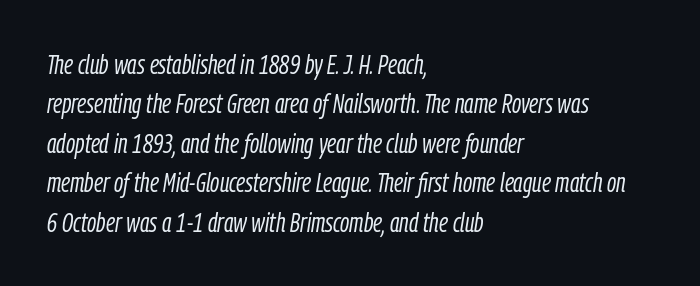
{"italic": "yes", "lean": "right", "slant_degrees": 9, "bold": "no", "underline": "no", "align": "left", "line_spacing": "normal", "line_spacing_ratio": 1.46, "letter_spacing": "normal", "letter_spacing_em": 0.0, "glyph_px": 27}
